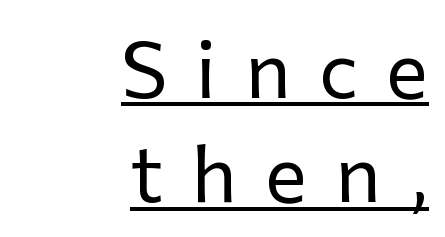
Q: Is the text bold? A: No.
Q: Is the text italic (slanted)? A: No, it is upright.
Q: Is the typeface a serif or a sans-serif typeface? A: Sans-serif.
Q: Is the text underlined? A: Yes.
Q: How is the paragraph aligned? A: Right-aligned.
Q: Is the spacing between letters normal or unusually wide? A: Unusually wide.
Q: Is the spacing between lines tight, normal or loose? A: Normal.
Q: Width (condensed, normal, or wide)? A: Normal.
Q: Stroke contrast? A: Low.
Q: x-height? A: Medium.
Q: Monospaced? A: No.
